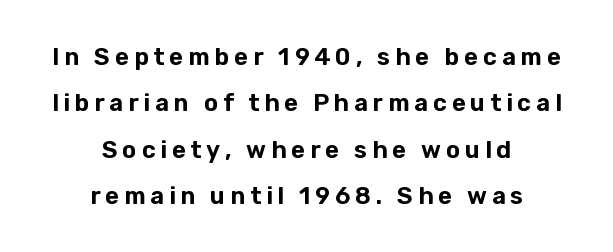
{"italic": "no", "underline": "no", "align": "center", "line_spacing": "loose", "line_spacing_ratio": 1.93, "letter_spacing": "wide", "letter_spacing_em": 0.2, "glyph_px": 24}
